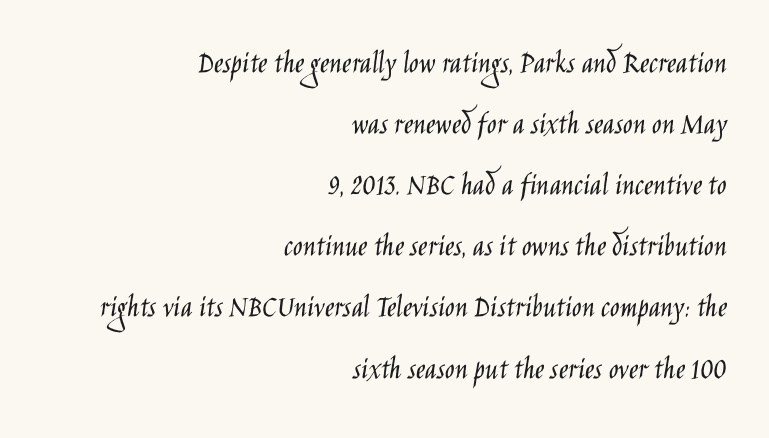
Q: Is the text bold? A: No.
Q: Is the text italic (slanted)? A: Yes.
Q: Is the typeface a serif or a sans-serif typeface? A: Sans-serif.
Q: Is the text underlined? A: No.
Q: How is the paragraph aligned? A: Right-aligned.
Q: Is the spacing between letters normal or unusually wide? A: Normal.
Q: Is the spacing between lines tight, normal or loose? A: Loose.
Q: Width (condensed, normal, or wide)? A: Condensed.
Q: Stroke contrast? A: Low.
Q: x-height? A: Large.
Q: Monospaced? A: No.
